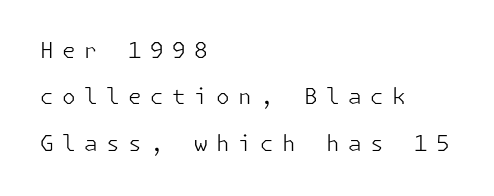
Is this a heavy cut? Hardly; it is regular or lighter. No word sits above an underline. The letters stand upright; this is a roman face. The passage is arranged the way most books set body copy — flush left. Does extra space separate the letters? Yes, quite a lot of it. These lines stand farther apart than default settings would place them.
